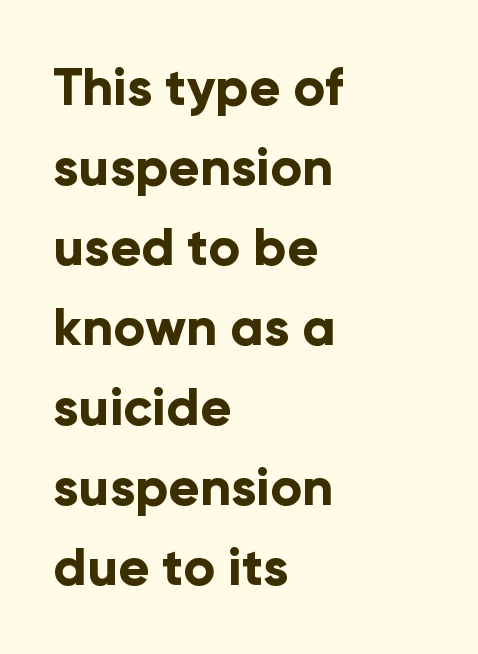
{"serif": "no", "italic": "no", "bold": "yes", "weight": "bold", "width": "normal", "stroke_contrast": "low", "x_height": "medium", "monospaced": "no", "underline": "no", "align": "left", "line_spacing": "normal", "line_spacing_ratio": 1.54, "letter_spacing": "normal", "letter_spacing_em": 0.0, "glyph_px": 52}
